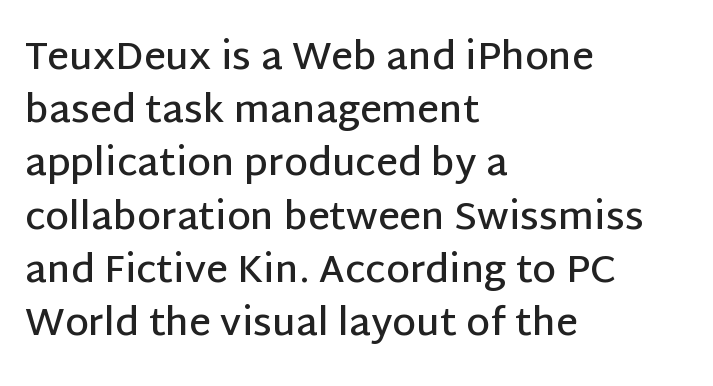
{"serif": "no", "italic": "no", "bold": "semi", "weight": "semibold", "width": "normal", "stroke_contrast": "low", "x_height": "large", "monospaced": "no", "underline": "no", "align": "left", "line_spacing": "normal", "line_spacing_ratio": 1.4, "letter_spacing": "normal", "letter_spacing_em": 0.0, "glyph_px": 38}
